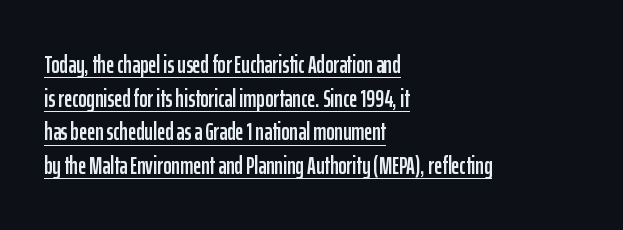
{"italic": "no", "underline": "yes", "align": "left", "line_spacing": "normal", "line_spacing_ratio": 1.35, "letter_spacing": "normal", "letter_spacing_em": 0.0, "glyph_px": 25}
